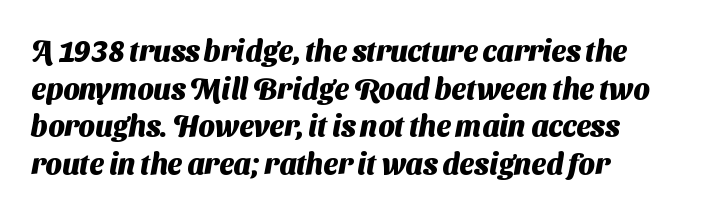
The image shows 29 px heavy sans-serif type; set left-aligned, normal line spacing (1.3x), normal letter spacing, not underlined; medium stroke contrast and a medium x-height.
